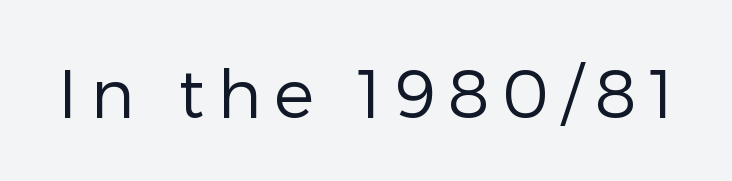
The cut favours lightness, reaching ordinary text weight at its darkest. You can tell from the bare stems that sans-serif type was used. Quick note: not italic, upright. A typesetter would call this proportional, since set widths differ per character. Bare-footed words on every line.
